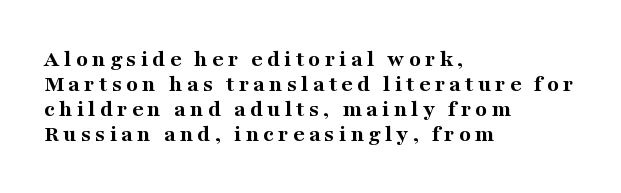
{"italic": "no", "bold": "yes", "underline": "no", "align": "left", "line_spacing": "tight", "line_spacing_ratio": 1.04, "glyph_px": 24}
